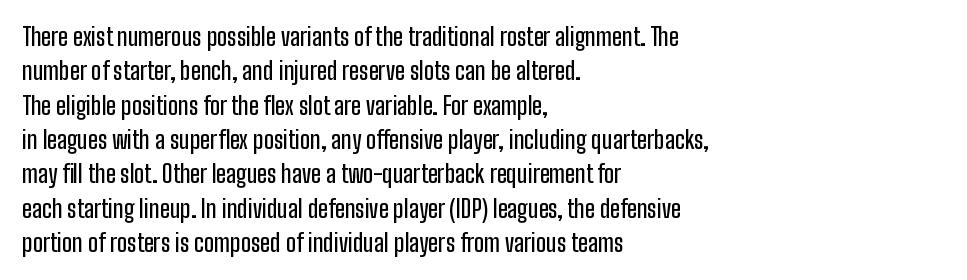
{"italic": "no", "underline": "no", "align": "left", "line_spacing": "normal", "line_spacing_ratio": 1.43, "letter_spacing": "normal", "letter_spacing_em": 0.0, "glyph_px": 24}
